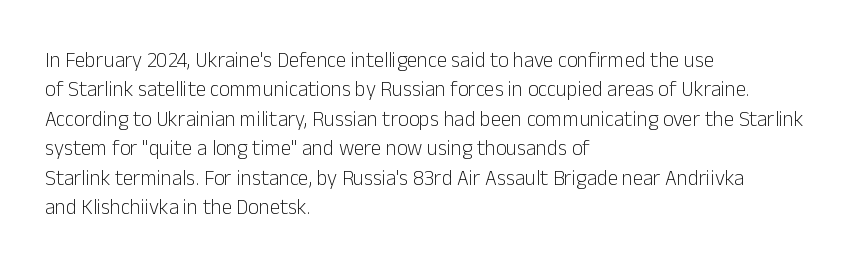
The image shows 21 px text type, upright; set left-aligned, normal line spacing (1.4x), normal letter spacing, not underlined.
